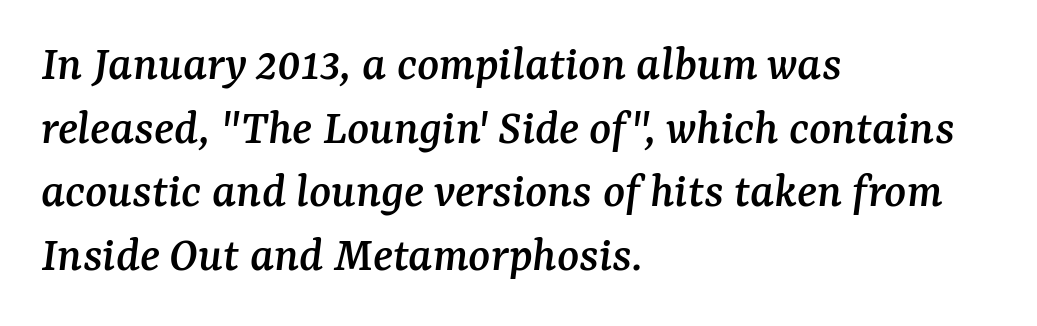
The image shows 51 px serif type, italic (leaning right); set left-aligned, normal line spacing (1.25x), normal letter spacing, not underlined; medium stroke contrast and a medium x-height.
